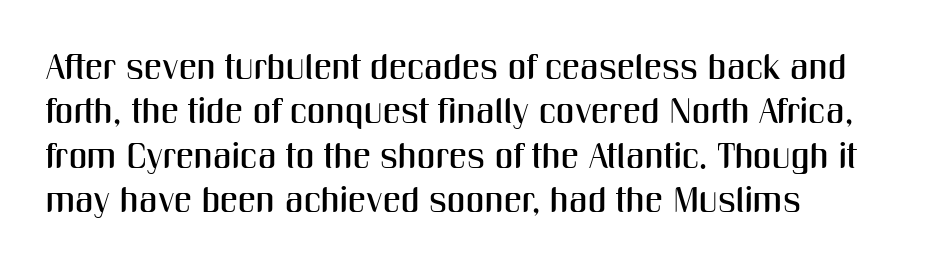
The image shows 36 px condensed sans-serif type, upright; set left-aligned, line spacing 1.23x, normal letter spacing, not underlined; medium stroke contrast and a medium x-height.
